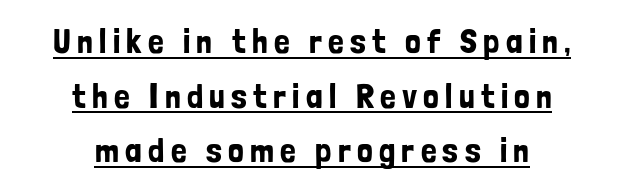
This is sans-serif lettering, the kind often seen on screens and signage. Rows of type keep a routine distance in the vertical direction. You could not count columns in this text — the font is proportionally spaced. The paragraph shown floats in the horizontal middle.
